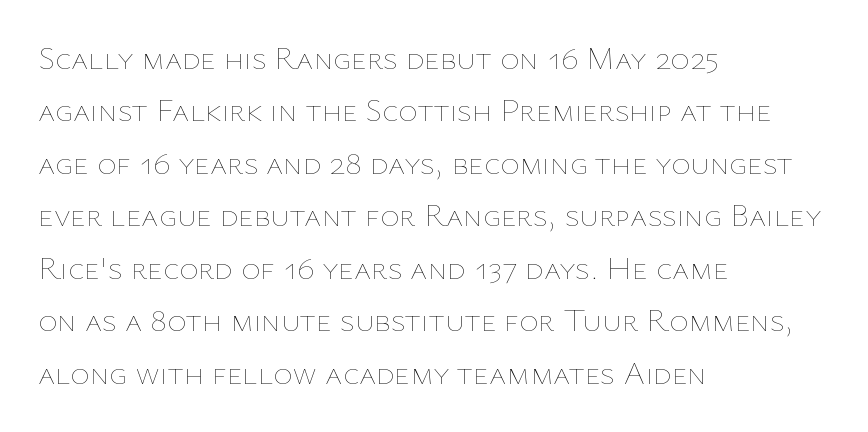
Q: Is the text bold? A: No.
Q: Is the text italic (slanted)? A: No, it is upright.
Q: Is the text underlined? A: No.
Q: How is the paragraph aligned? A: Left-aligned.
Q: Is the spacing between letters normal or unusually wide? A: Normal.
Q: Is the spacing between lines tight, normal or loose? A: Normal.
Q: Width (condensed, normal, or wide)? A: Normal.
Q: Stroke contrast? A: Low.
Q: x-height? A: Medium.
Q: Monospaced? A: No.
